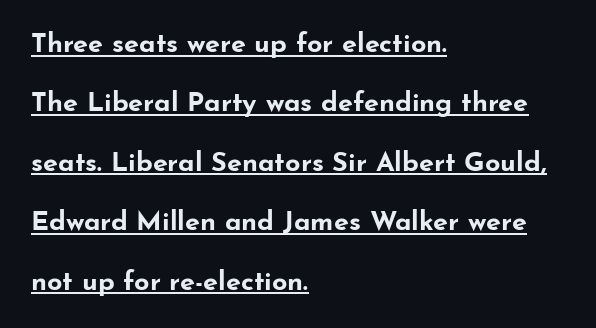
The image shows 27 px bold type, upright; set left-aligned, loose line spacing (2.2x), normal letter spacing, underlined.
